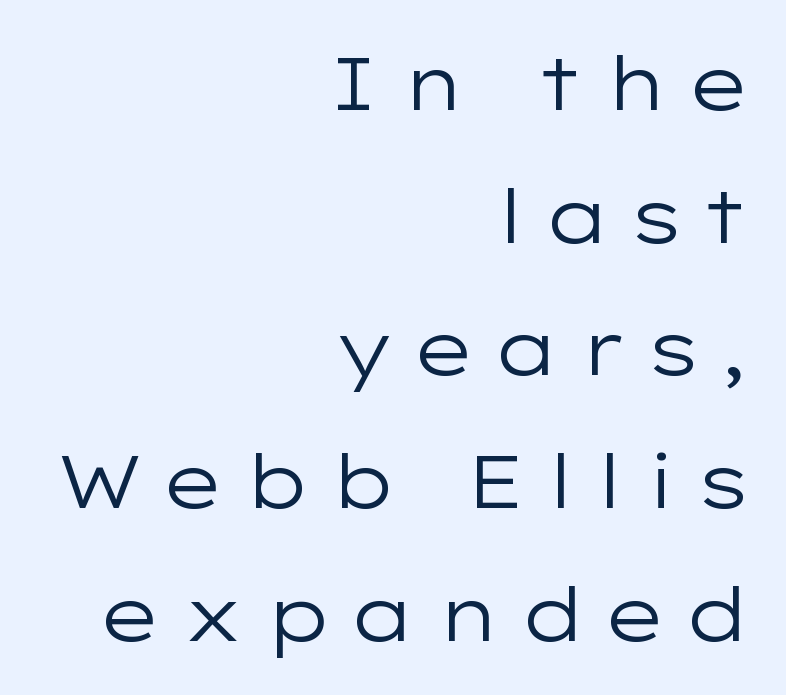
{"serif": "no", "italic": "no", "bold": "no", "weight": "regular", "width": "wide", "stroke_contrast": "low", "x_height": "medium", "monospaced": "no", "underline": "no", "align": "right", "line_spacing_ratio": 1.77, "letter_spacing": "wide", "letter_spacing_em": 0.23, "glyph_px": 75}
